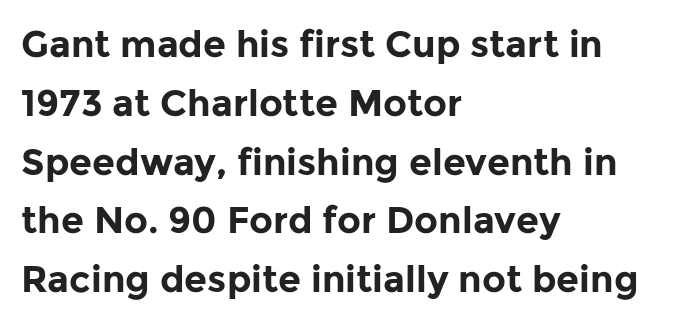
The image shows 37 px bold sans-serif type, upright; set left-aligned, normal line spacing (1.59x), normal letter spacing, not underlined; low stroke contrast and a medium x-height.
